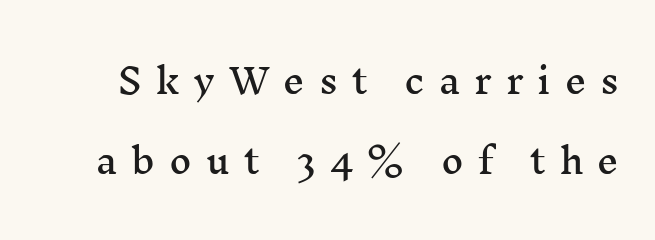
{"serif": "yes", "italic": "no", "width": "wide", "stroke_contrast": "medium", "x_height": "medium", "monospaced": "no", "underline": "no", "line_spacing": "loose", "line_spacing_ratio": 2.35, "letter_spacing": "wide", "letter_spacing_em": 0.41, "glyph_px": 34}
